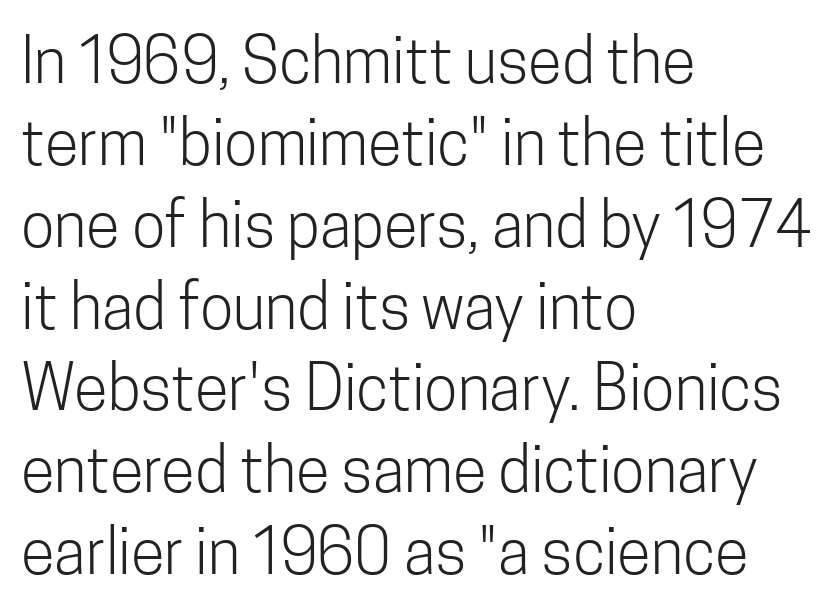
Each new line begins a customary step beneath the previous one. Letter spacing: default. Do the characters align in a grid? No, the font is proportional. Posture: upright roman. No feet cap the strokes, marking this as sans-serif type.
